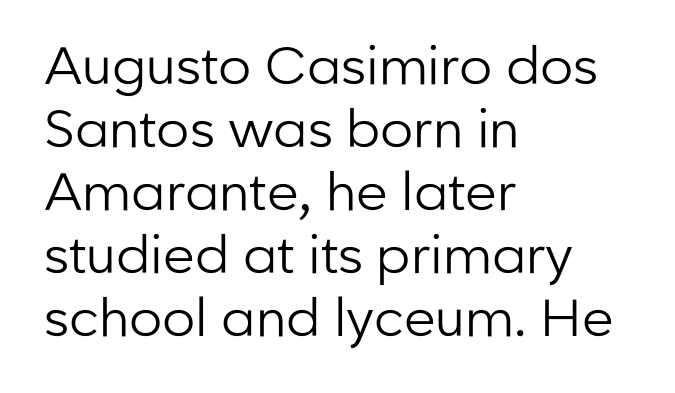
Q: Is the text bold? A: No.
Q: Is the text italic (slanted)? A: No, it is upright.
Q: Is the typeface a serif or a sans-serif typeface? A: Sans-serif.
Q: Is the text underlined? A: No.
Q: How is the paragraph aligned? A: Left-aligned.
Q: Is the spacing between letters normal or unusually wide? A: Normal.
Q: Width (condensed, normal, or wide)? A: Normal.
Q: Stroke contrast? A: Low.
Q: x-height? A: Medium.
Q: Monospaced? A: No.
